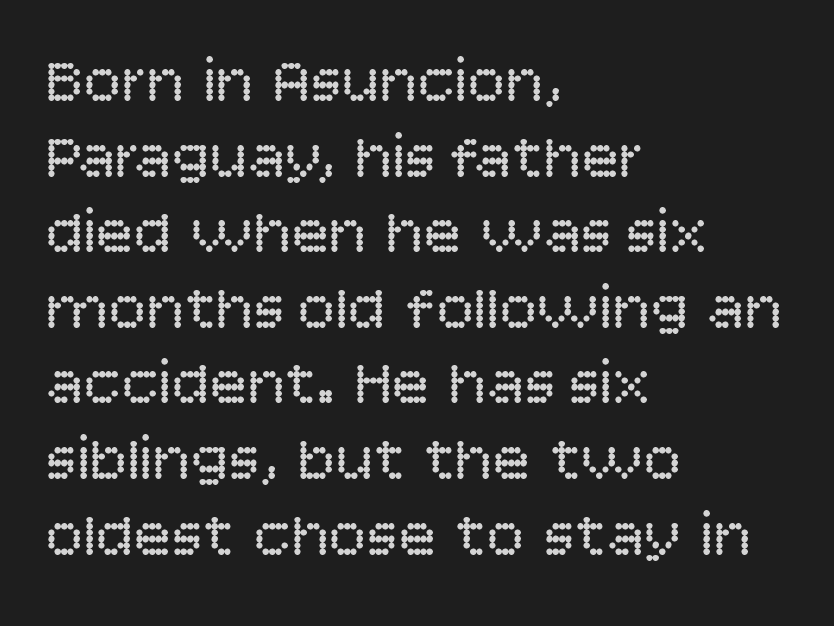
The image shows 63 px regular-weight sans-serif type, upright; set left-aligned, line spacing 1.2x, normal letter spacing, not underlined; low stroke contrast and a large x-height.
